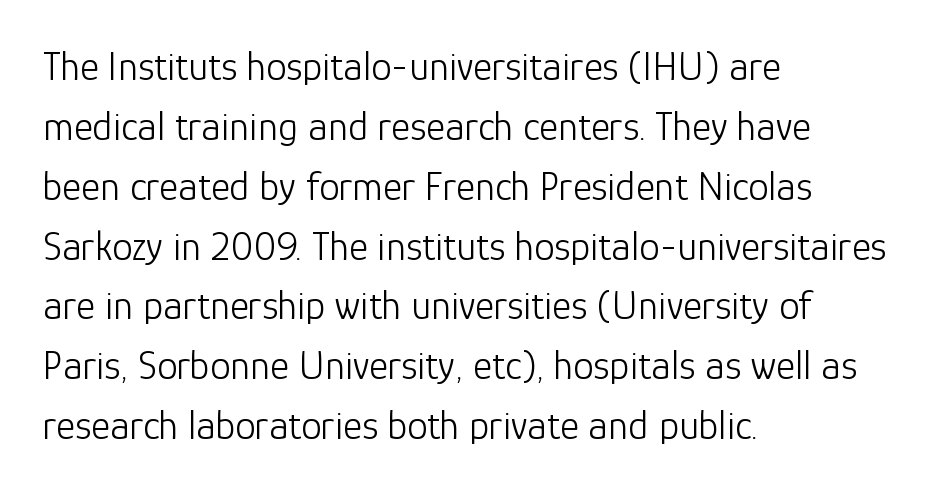
The image shows 41 px light sans-serif type, upright; set left-aligned, normal line spacing (1.46x), normal letter spacing, not underlined; low stroke contrast and a medium x-height.
